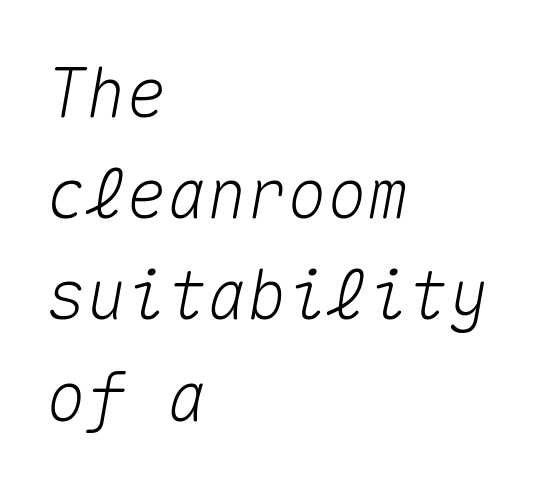
The designer left line spacing at the default. Letter spacing: default. Is this a fixed-width face? Yes — each glyph sits in an identical cell. The text carries the slant typical of an italic or oblique font. Descender tails drop into unmarked territory. Which margin do the lines hug? The left one — the right edge is uneven.
